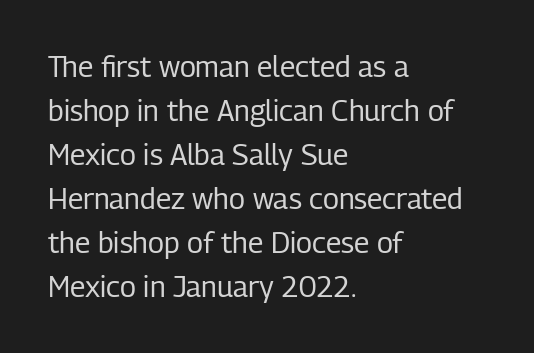
{"serif": "no", "italic": "no", "bold": "no", "weight": "regular", "width": "condensed", "stroke_contrast": "low", "x_height": "medium", "monospaced": "no", "underline": "no", "align": "left", "line_spacing": "normal", "line_spacing_ratio": 1.52, "letter_spacing": "normal", "letter_spacing_em": 0.0, "glyph_px": 29}
